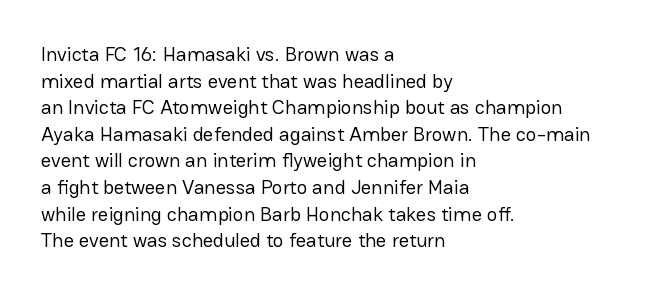
Q: Is the text bold? A: No.
Q: Is the text italic (slanted)? A: No, it is upright.
Q: Is the text underlined? A: No.
Q: How is the paragraph aligned? A: Left-aligned.
Q: Is the spacing between letters normal or unusually wide? A: Normal.
Q: Is the spacing between lines tight, normal or loose? A: Normal.
